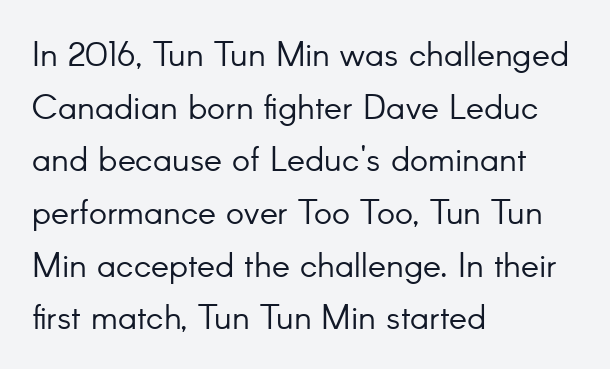
Where is the straight margin? On the left. Honestly, the letter spacing is just normal — you wouldn't notice it. The rendering shows plain stroke endings on the letterforms — a sans-serif design. Nothing heavy about these letters — not bold at all. The passage shown is not underscored anywhere.
